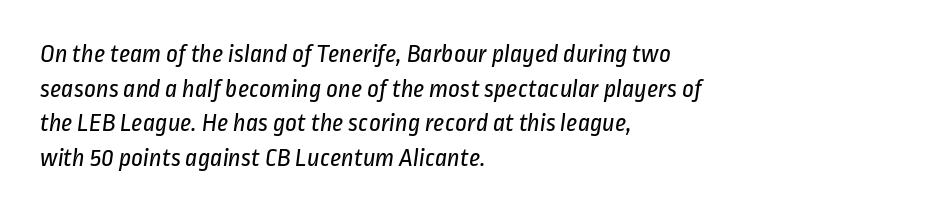
The passage shown stacks its lines at a standard gap. The lines in this sample share a left origin and differ only in where they stop. Words appear dense and cohesive because spacing is normal. Only glyphs here, with clear space below each row. Ink coverage per letter is moderate at most.
